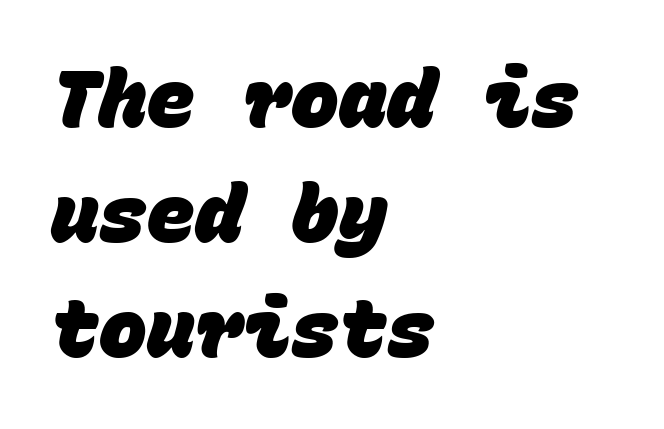
The image shows 80 px heavy sans-serif type, monospaced; set left-aligned, normal line spacing (1.44x), normal letter spacing, not underlined; low stroke contrast and a large x-height.
